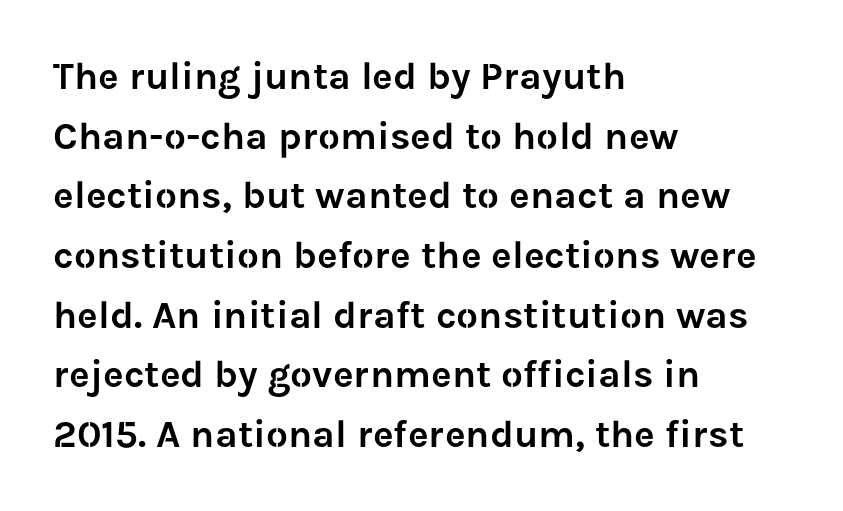
Proportional: the letters do not fall into vertical columns. Do the letters lean? They stand straight. Typeset ragged right — the left edge is the straight one. This is sans-serif lettering, the kind often seen on screens and signage. Each row of text sits above clean, open space. Observe the ordinary spacing: letters are neighbours, not strangers.
